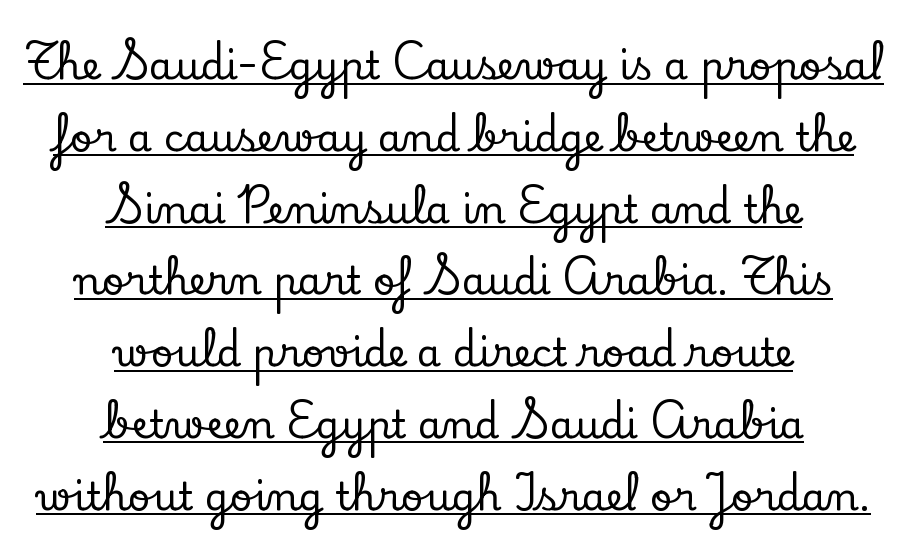
{"serif": "yes", "italic": "no", "width": "normal", "stroke_contrast": "low", "x_height": "small", "monospaced": "no", "underline": "yes", "align": "center", "line_spacing_ratio": 1.84, "letter_spacing": "normal", "letter_spacing_em": 0.0, "glyph_px": 39}
